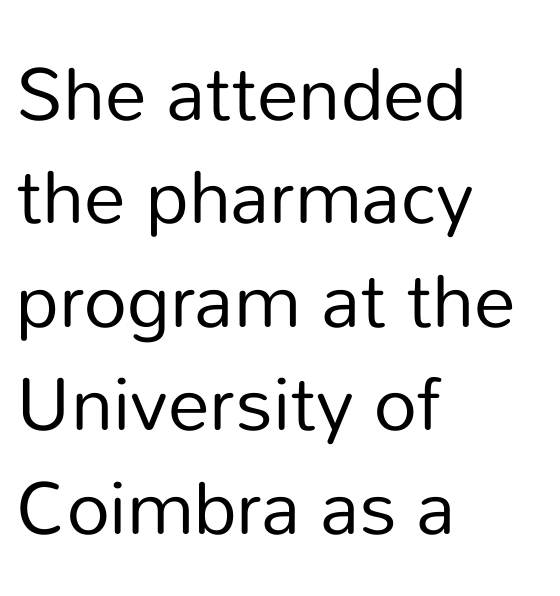
Q: Is the text bold? A: No.
Q: Is the text italic (slanted)? A: No, it is upright.
Q: Is the typeface a serif or a sans-serif typeface? A: Sans-serif.
Q: Is the text underlined? A: No.
Q: How is the paragraph aligned? A: Left-aligned.
Q: Is the spacing between letters normal or unusually wide? A: Normal.
Q: Is the spacing between lines tight, normal or loose? A: Normal.
Q: Width (condensed, normal, or wide)? A: Normal.
Q: Stroke contrast? A: Low.
Q: x-height? A: Medium.
Q: Monospaced? A: No.
